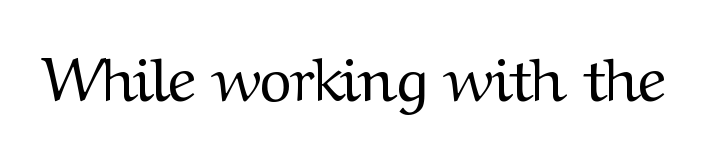
This sample uses a serif face. Note the varied advance widths — an 'i' is clearly narrower than an 'm'. Summary of weight: not heavy and not bold. Nothing unusual about the tracking: characters are spaced as the font intends. Any mark beneath the type? The region is blank.
